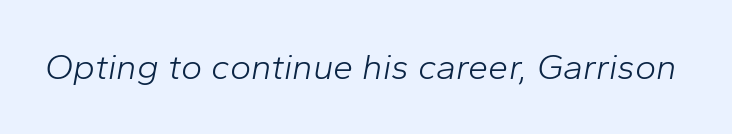
The image shows 36 px light type, italic (leaning right); set normal letter spacing, not underlined; low stroke contrast and a medium x-height.
